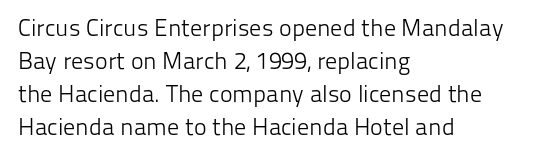
The image shows 24 px text type, upright; set left-aligned, normal line spacing (1.37x), normal letter spacing, not underlined.
